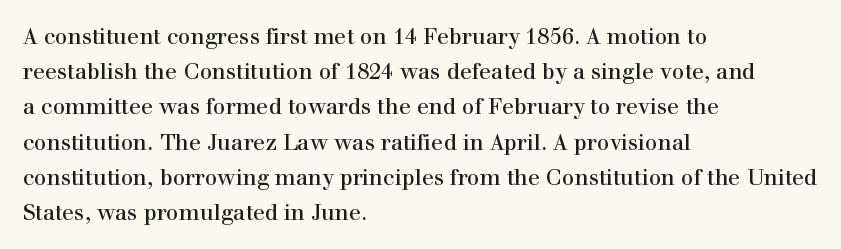
{"italic": "no", "underline": "no", "align": "left", "line_spacing": "normal", "line_spacing_ratio": 1.6, "letter_spacing": "normal", "letter_spacing_em": 0.0, "glyph_px": 22}
